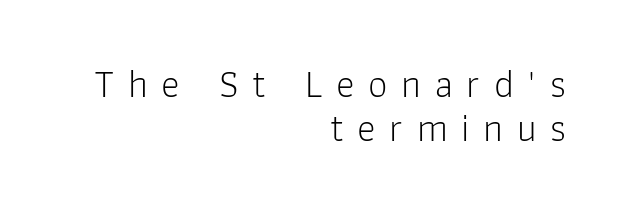
Q: Is the text bold? A: No.
Q: Is the text italic (slanted)? A: No, it is upright.
Q: Is the typeface a serif or a sans-serif typeface? A: Sans-serif.
Q: Is the text underlined? A: No.
Q: How is the paragraph aligned? A: Right-aligned.
Q: Is the spacing between letters normal or unusually wide? A: Unusually wide.
Q: Is the spacing between lines tight, normal or loose? A: Tight.
Q: Width (condensed, normal, or wide)? A: Normal.
Q: Stroke contrast? A: Low.
Q: x-height? A: Medium.
Q: Monospaced? A: No.
